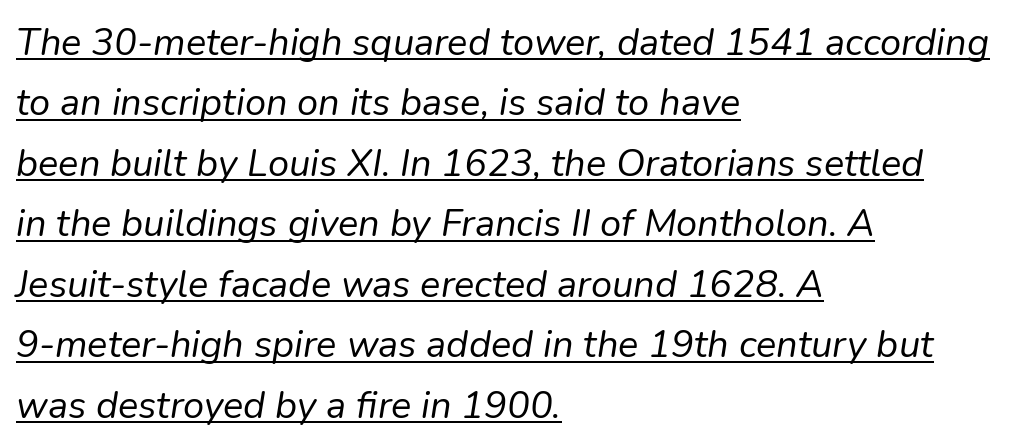
The image shows 38 px regular-weight type, italic (leaning right); set left-aligned, normal line spacing (1.59x), normal letter spacing, underlined; low stroke contrast and a medium x-height.
